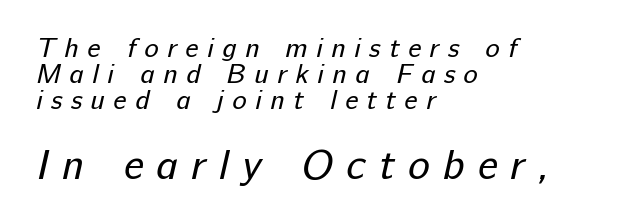
Q: Is the text bold? A: No.
Q: Is the typeface a serif or a sans-serif typeface? A: Sans-serif.
Q: Is the text underlined? A: No.
Q: How is the paragraph aligned? A: Left-aligned.
Q: Is the spacing between letters normal or unusually wide? A: Unusually wide.
Q: Is the spacing between lines tight, normal or loose? A: Tight.
Q: Which block of text is set in a larger size, the first (top) or the second (bottom)? A: The second (bottom) one.
Q: Width (condensed, normal, or wide)? A: Normal.
Q: Stroke contrast? A: Low.
Q: x-height? A: Medium.
Q: Monospaced? A: No.
